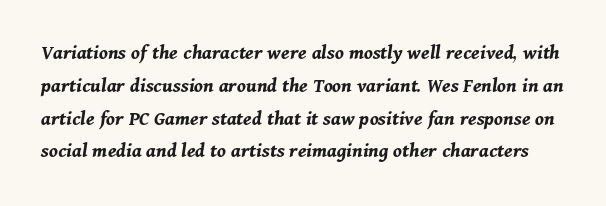
Q: Is the text bold? A: Yes.
Q: Is the text italic (slanted)? A: Yes, it leans right by about 11 degrees.
Q: Is the text underlined? A: No.
Q: Is the spacing between letters normal or unusually wide? A: Normal.
Q: Is the spacing between lines tight, normal or loose? A: Normal.
